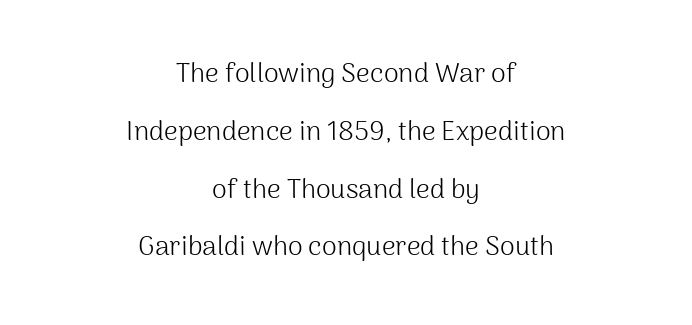
Look at the tracking — it's just the regular setting, nothing added. Leftover space on each line is divided equally before and after the words. Rendered with straight, roman letterforms. Any mark beneath the type? The region is blank.
